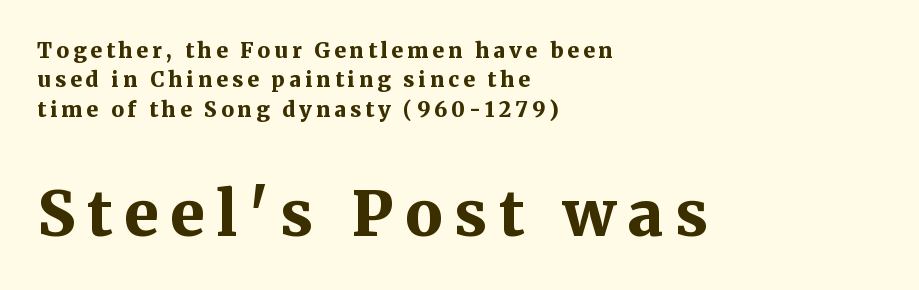
{"serif": "yes", "italic": "no", "bold": "yes", "weight": "bold", "width": "normal", "stroke_contrast": "medium", "x_height": "medium", "monospaced": "no", "underline": "no", "align": "left", "line_spacing": "normal", "line_spacing_ratio": 1.4, "larger_block": "second", "size_ratio": 2.95, "glyph_px": 62}
